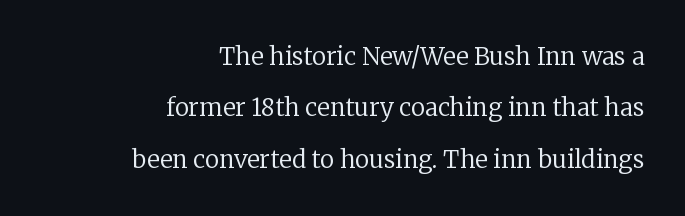
Q: Is the text bold? A: No.
Q: Is the text italic (slanted)? A: No, it is upright.
Q: Is the text underlined? A: No.
Q: How is the paragraph aligned? A: Right-aligned.
Q: Is the spacing between letters normal or unusually wide? A: Normal.
Q: Is the spacing between lines tight, normal or loose? A: Loose.
